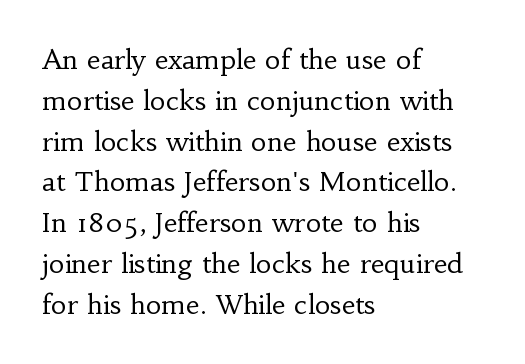
{"italic": "no", "bold": "no", "underline": "no", "align": "left", "line_spacing": "normal", "line_spacing_ratio": 1.51, "letter_spacing": "normal", "letter_spacing_em": 0.0, "glyph_px": 27}
